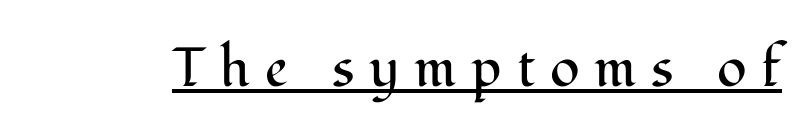
{"serif": "yes", "italic": "no", "bold": "no", "weight": "regular", "width": "normal", "stroke_contrast": "medium", "x_height": "medium", "monospaced": "no", "underline": "yes", "letter_spacing": "wide", "letter_spacing_em": 0.27, "glyph_px": 55}
